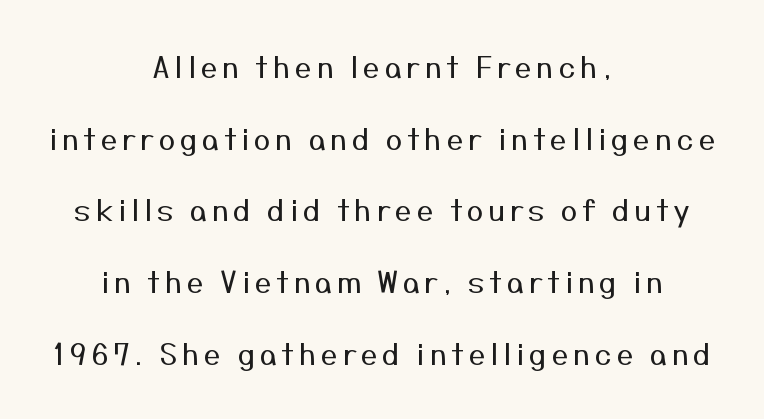
Q: Is the text bold? A: No.
Q: Is the text italic (slanted)? A: No, it is upright.
Q: Is the typeface a serif or a sans-serif typeface? A: Sans-serif.
Q: Is the text underlined? A: No.
Q: How is the paragraph aligned? A: Centered.
Q: Is the spacing between lines tight, normal or loose? A: Loose.
Q: Width (condensed, normal, or wide)? A: Normal.
Q: Stroke contrast? A: Medium.
Q: x-height? A: Medium.
Q: Monospaced? A: No.
